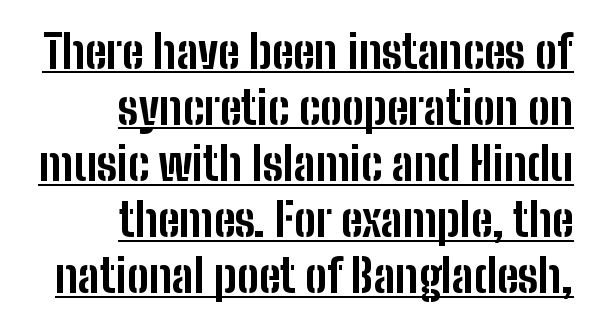
The font family rendered here belongs to the sans-serif group. Each line ends at the same right margin while the left side varies. The passage shown is emphatically bold. The specimen includes a rule beneath the text block's lines. Posture: vertical. Characters follow at the spacing the type designer built in.
